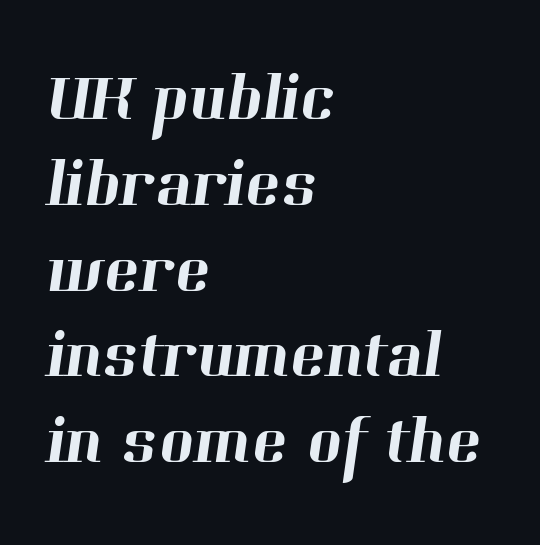
The string is rendered with underlining switched off. The gaps between neighbouring characters are ordinary and unremarkable. Compared with typical paragraphs, the rows here are spaced about the same. If you drew a ruler down the left edge, every line would touch it. Looks like regular typesetting: each glyph gets only the width it needs. Does the type have serifs? Yes, each stem ends in a small foot.
